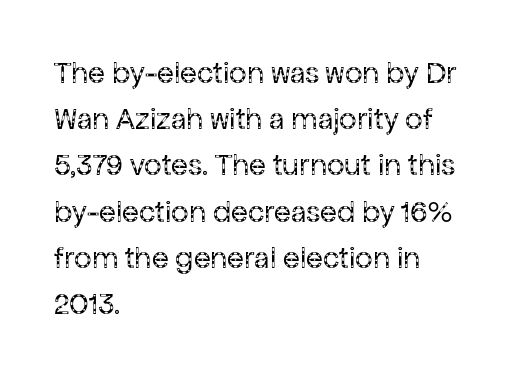
Q: Is the text bold? A: No.
Q: Is the text italic (slanted)? A: No, it is upright.
Q: Is the typeface a serif or a sans-serif typeface? A: Sans-serif.
Q: Is the text underlined? A: No.
Q: How is the paragraph aligned? A: Left-aligned.
Q: Is the spacing between letters normal or unusually wide? A: Normal.
Q: Is the spacing between lines tight, normal or loose? A: Normal.
Q: Width (condensed, normal, or wide)? A: Normal.
Q: Stroke contrast? A: Low.
Q: x-height? A: Medium.
Q: Monospaced? A: No.
